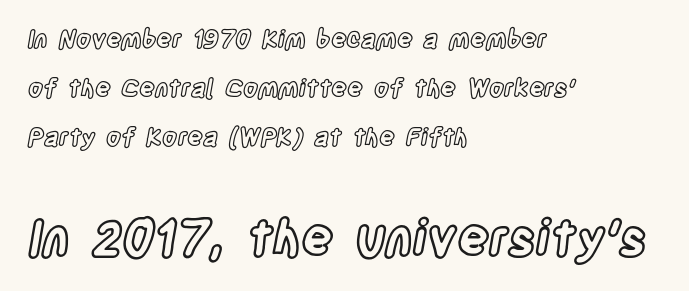
{"width": "condensed", "x_height": "large", "monospaced": "no", "underline": "no", "align": "left", "line_spacing": "loose", "line_spacing_ratio": 2.05, "letter_spacing": "normal", "letter_spacing_em": 0.0, "larger_block": "second", "size_ratio": 2.04, "glyph_px": 49}
